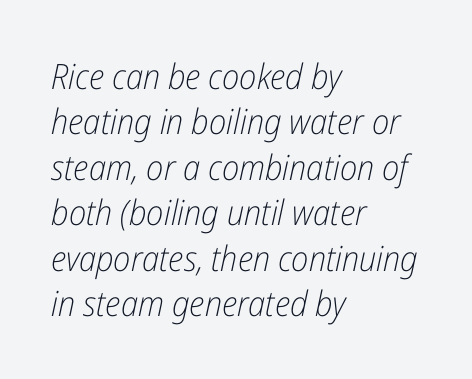
{"italic": "yes", "lean": "right", "slant_degrees": 12, "bold": "no", "weight": "light", "width": "condensed", "stroke_contrast": "low", "x_height": "medium", "monospaced": "no", "underline": "no", "align": "left", "line_spacing": "normal", "line_spacing_ratio": 1.3, "letter_spacing": "normal", "letter_spacing_em": 0.0, "glyph_px": 35}
